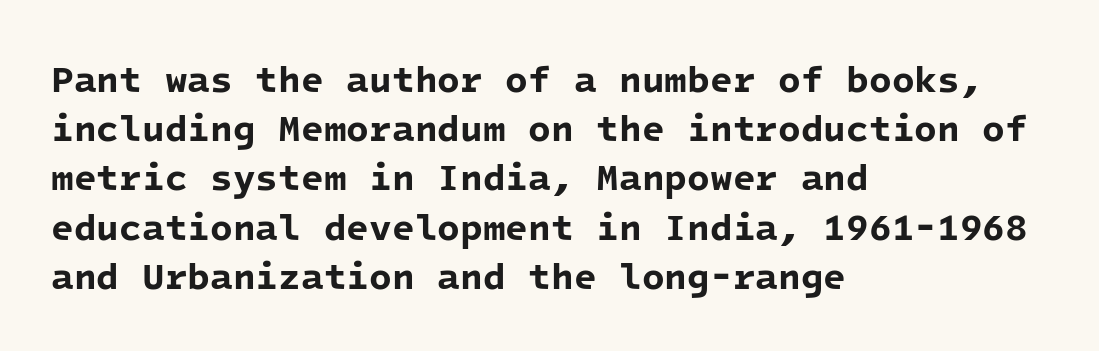
The image shows 37 px bold sans-serif type, monospaced; set left-aligned, normal line spacing (1.33x), normal letter spacing, not underlined; low stroke contrast and a medium x-height.
